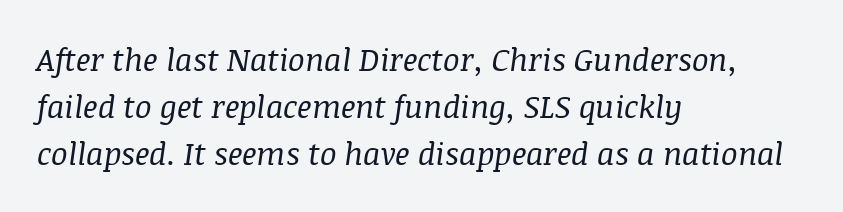
In terms of leading, this rendering sits right in the middle. Where is the straight margin? On the left. Character widths vary here, with narrow letters taking less room than wide ones. Letterform terminals end in serifs throughout the passage.
